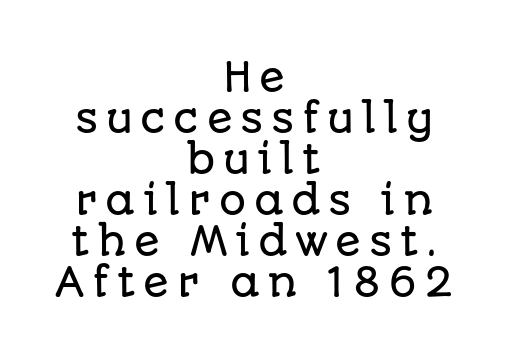
{"serif": "no", "italic": "no", "width": "normal", "stroke_contrast": "low", "x_height": "large", "monospaced": "no", "underline": "no", "align": "center", "line_spacing": "tight", "line_spacing_ratio": 1.08, "letter_spacing": "wide", "letter_spacing_em": 0.2, "glyph_px": 38}
